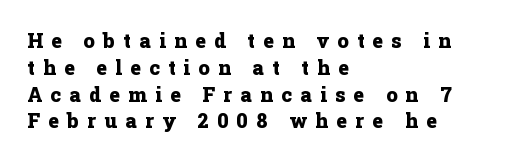
Q: Is the text bold? A: Yes.
Q: Is the text italic (slanted)? A: No, it is upright.
Q: Is the text underlined? A: No.
Q: How is the paragraph aligned? A: Left-aligned.
Q: Is the spacing between letters normal or unusually wide? A: Unusually wide.
Q: Is the spacing between lines tight, normal or loose? A: Normal.
